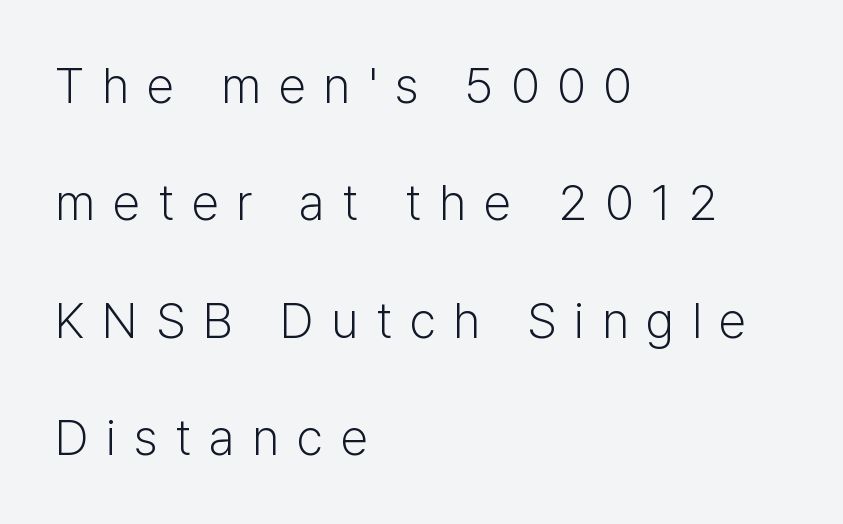
Q: Is the text bold? A: No.
Q: Is the text italic (slanted)? A: No, it is upright.
Q: Is the typeface a serif or a sans-serif typeface? A: Sans-serif.
Q: Is the text underlined? A: No.
Q: How is the paragraph aligned? A: Left-aligned.
Q: Is the spacing between letters normal or unusually wide? A: Unusually wide.
Q: Is the spacing between lines tight, normal or loose? A: Loose.
Q: Width (condensed, normal, or wide)? A: Normal.
Q: Stroke contrast? A: Low.
Q: x-height? A: Medium.
Q: Monospaced? A: No.
